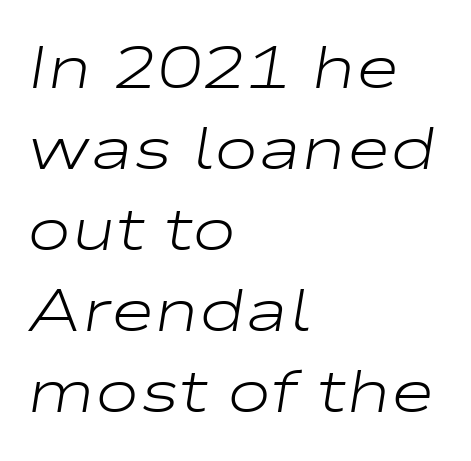
There is no visible air inserted between adjacent glyphs. You can tell it's italic because the verticals aren't actually vertical. What's the leading like? Ordinary, nothing unusual. No chunkiness to these letters — they're not bold.
